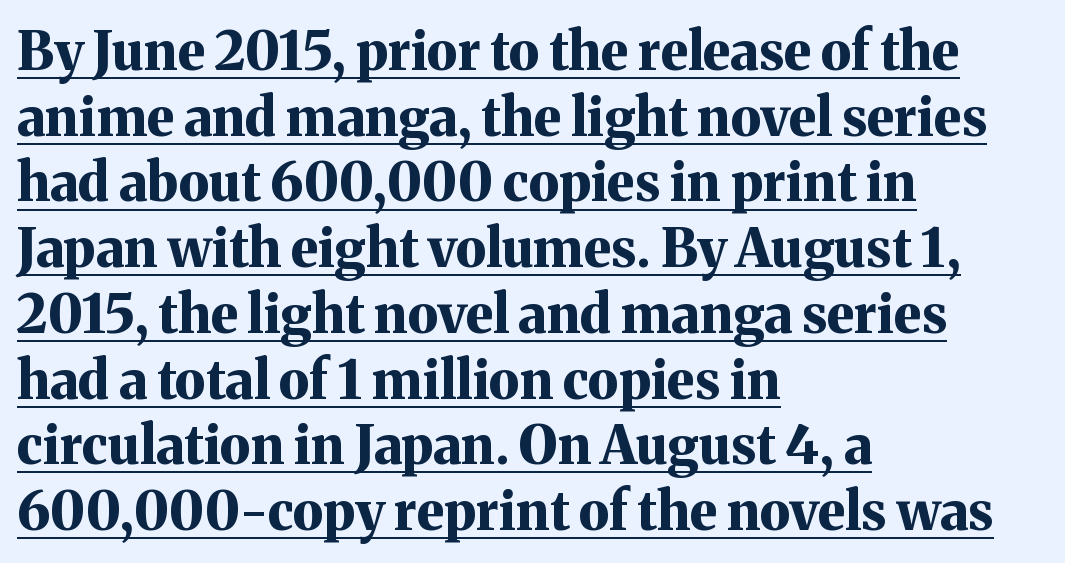
{"serif": "yes", "italic": "no", "bold": "yes", "weight": "bold", "width": "normal", "stroke_contrast": "medium", "x_height": "medium", "monospaced": "no", "underline": "yes", "align": "left", "line_spacing_ratio": 1.24, "letter_spacing": "normal", "letter_spacing_em": 0.0, "glyph_px": 53}
